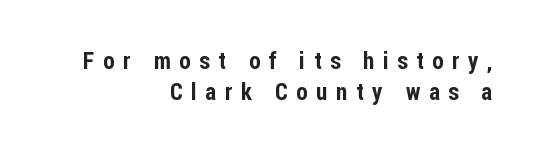
{"italic": "no", "underline": "no", "align": "right", "line_spacing": "normal", "line_spacing_ratio": 1.34, "letter_spacing": "wide", "letter_spacing_em": 0.38, "glyph_px": 23}
